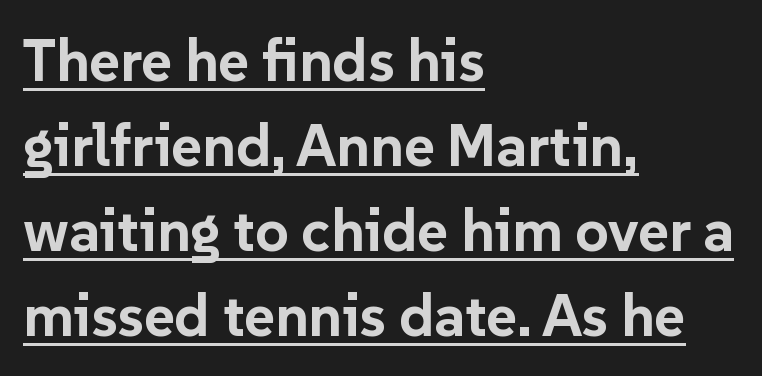
Q: Is the text bold? A: Yes.
Q: Is the text italic (slanted)? A: No, it is upright.
Q: Is the typeface a serif or a sans-serif typeface? A: Sans-serif.
Q: Is the text underlined? A: Yes.
Q: How is the paragraph aligned? A: Left-aligned.
Q: Is the spacing between letters normal or unusually wide? A: Normal.
Q: Is the spacing between lines tight, normal or loose? A: Normal.
Q: Width (condensed, normal, or wide)? A: Normal.
Q: Stroke contrast? A: Low.
Q: x-height? A: Medium.
Q: Monospaced? A: No.
